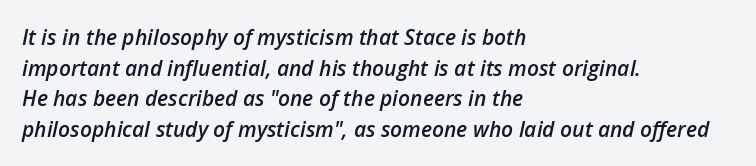
Style check: oblique. The glyphs have the mass of a demibold cut, below bold. The glyphs are unaccompanied by any horizontal stroke below them. Default kerning and tracking; the words read as compact shapes. The typesetter chose a ragged-right arrangement here.
